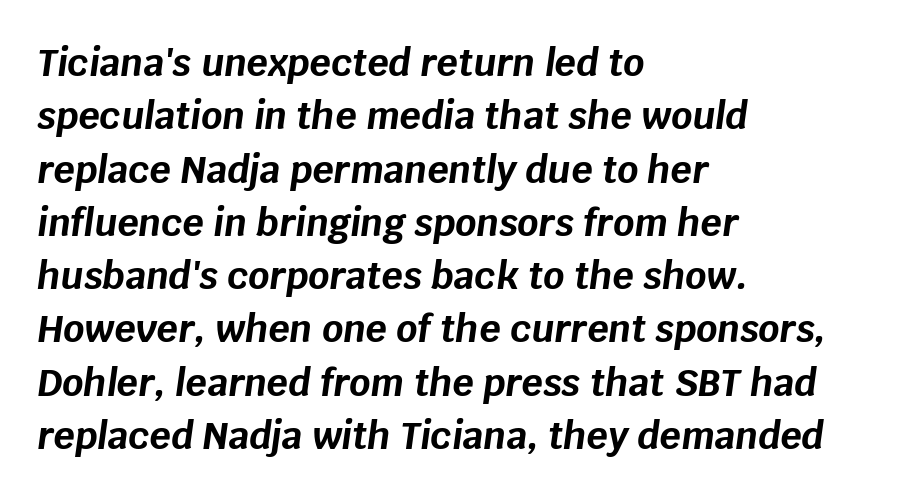
Does extra space separate the letters? No, they use regular spacing. Spacing verdict: proportional, widths tailored to each character. In terms of posture, this sample is oblique. The lines are quadded left. A typesetter would call this leading conventional body-copy spacing. Check under the words: just untouched page.
